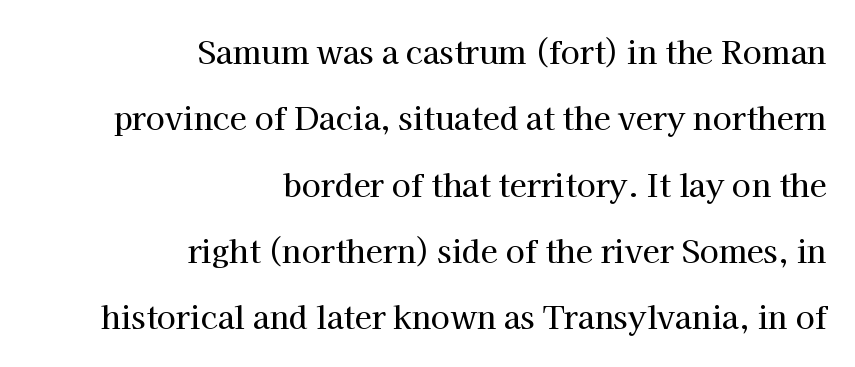
{"serif": "yes", "italic": "no", "width": "normal", "stroke_contrast": "high", "x_height": "medium", "monospaced": "no", "underline": "no", "align": "right", "line_spacing": "loose", "line_spacing_ratio": 2.14, "letter_spacing": "normal", "letter_spacing_em": 0.0, "glyph_px": 31}
